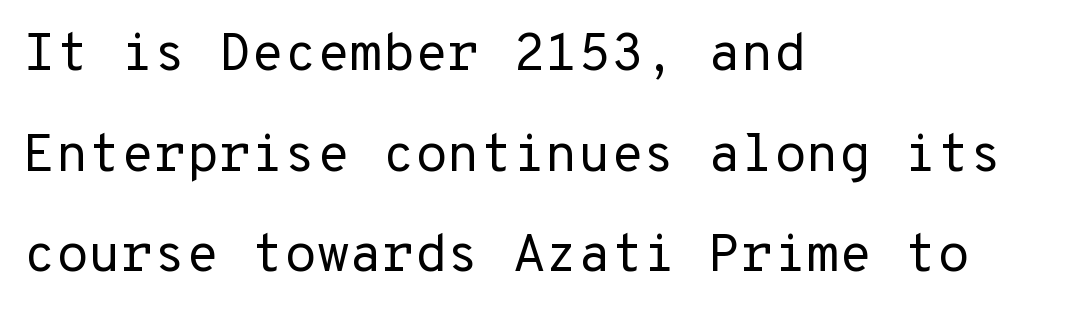
Q: Is the text bold? A: No.
Q: Is the text italic (slanted)? A: No, it is upright.
Q: Is the typeface a serif or a sans-serif typeface? A: Sans-serif.
Q: Is the text underlined? A: No.
Q: How is the paragraph aligned? A: Left-aligned.
Q: Is the spacing between letters normal or unusually wide? A: Normal.
Q: Is the spacing between lines tight, normal or loose? A: Loose.
Q: Width (condensed, normal, or wide)? A: Normal.
Q: Stroke contrast? A: Low.
Q: x-height? A: Medium.
